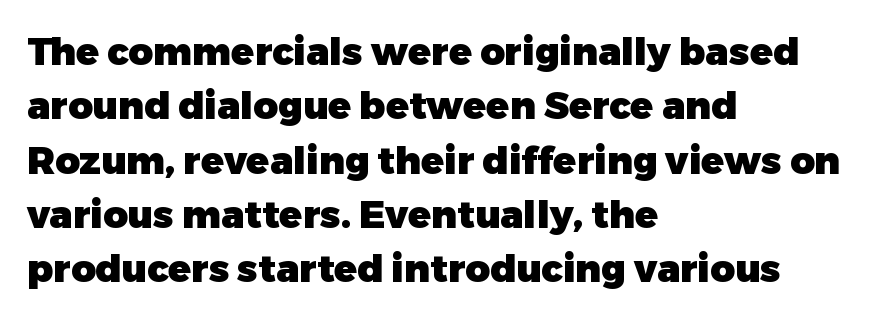
Q: Is the text bold? A: Yes.
Q: Is the text italic (slanted)? A: No, it is upright.
Q: Is the typeface a serif or a sans-serif typeface? A: Sans-serif.
Q: Is the text underlined? A: No.
Q: How is the paragraph aligned? A: Left-aligned.
Q: Is the spacing between letters normal or unusually wide? A: Normal.
Q: Is the spacing between lines tight, normal or loose? A: Normal.
Q: Width (condensed, normal, or wide)? A: Normal.
Q: Stroke contrast? A: Low.
Q: x-height? A: Medium.
Q: Monospaced? A: No.
